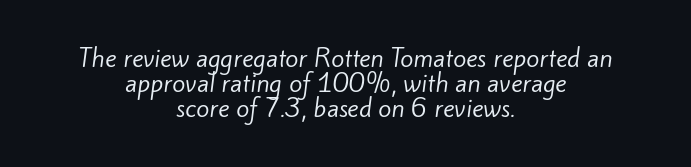
No extra tracking has been applied to these lines. A student would call this center alignment; a typographer would say set centered. The strokes are not fattened; the text isn't bold. In terms of leading, this rendering errs on the cramped side. The words here are not underlined.
